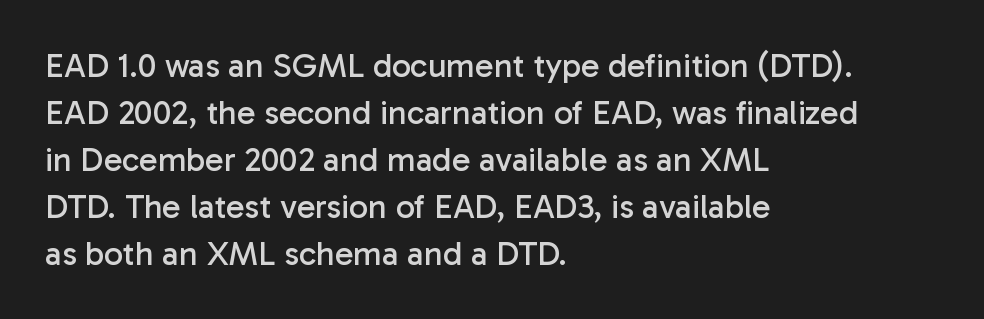
{"serif": "no", "italic": "no", "bold": "no", "weight": "regular", "width": "normal", "stroke_contrast": "low", "x_height": "medium", "monospaced": "no", "underline": "no", "align": "left", "line_spacing": "normal", "line_spacing_ratio": 1.38, "letter_spacing": "normal", "letter_spacing_em": 0.0, "glyph_px": 34}
